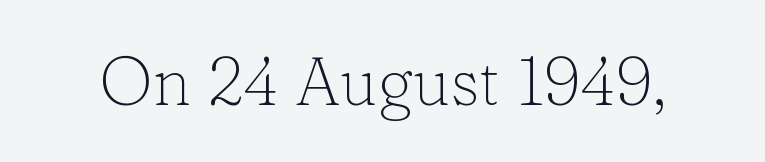
Q: Is the text bold? A: No.
Q: Is the text italic (slanted)? A: No, it is upright.
Q: Is the typeface a serif or a sans-serif typeface? A: Serif.
Q: Is the text underlined? A: No.
Q: Is the spacing between letters normal or unusually wide? A: Normal.
Q: Width (condensed, normal, or wide)? A: Normal.
Q: Stroke contrast? A: Low.
Q: x-height? A: Medium.
Q: Monospaced? A: No.
